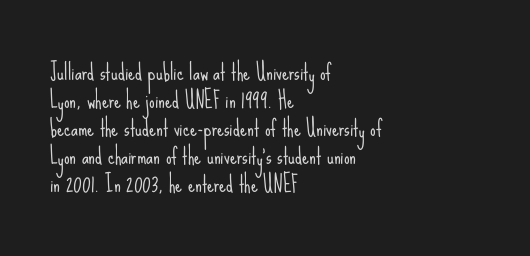
Q: Is the text bold? A: No.
Q: Is the text italic (slanted)? A: No, it is upright.
Q: Is the text underlined? A: No.
Q: How is the paragraph aligned? A: Left-aligned.
Q: Is the spacing between letters normal or unusually wide? A: Normal.
Q: Is the spacing between lines tight, normal or loose? A: Normal.
